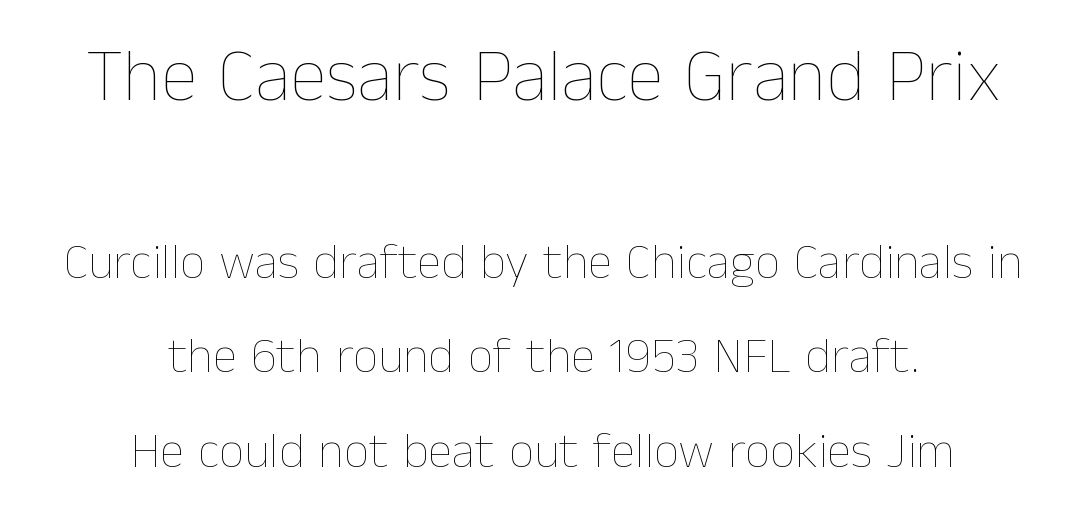
The more generous point size was reserved for the upper chunk. The lines in this sample share a center point and differ in where they start and stop. Heaviness? Minimal to ordinary, like unemphasized prose. You could not count columns in this text — the font is proportionally spaced. The line texture is even and compact thanks to regular tracking. Plain, unruled lines of type.
